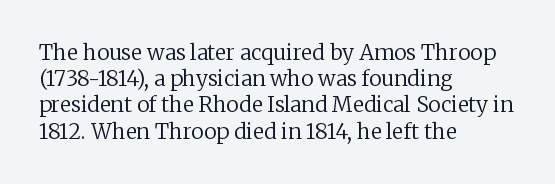
Q: Is the text bold? A: No.
Q: Is the text italic (slanted)? A: No, it is upright.
Q: Is the text underlined? A: No.
Q: How is the paragraph aligned? A: Left-aligned.
Q: Is the spacing between letters normal or unusually wide? A: Normal.
Q: Is the spacing between lines tight, normal or loose? A: Normal.
